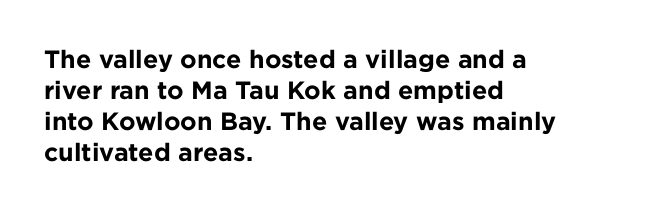
{"italic": "no", "bold": "yes", "underline": "no", "align": "left", "line_spacing_ratio": 1.24, "letter_spacing": "normal", "letter_spacing_em": 0.0, "glyph_px": 25}
